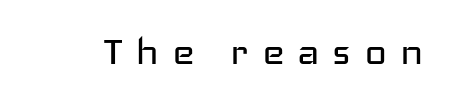
{"serif": "no", "italic": "no", "bold": "no", "weight": "regular", "width": "wide", "stroke_contrast": "low", "x_height": "medium", "monospaced": "no", "underline": "no", "letter_spacing": "wide", "letter_spacing_em": 0.27, "glyph_px": 48}
